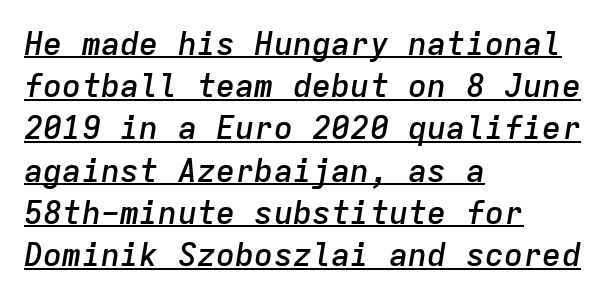
{"italic": "yes", "lean": "right", "slant_degrees": 9, "bold": "semi", "weight": "semibold", "width": "normal", "stroke_contrast": "low", "x_height": "medium", "monospaced": "yes", "underline": "yes", "align": "left", "line_spacing": "normal", "line_spacing_ratio": 1.32, "letter_spacing": "normal", "letter_spacing_em": 0.0, "glyph_px": 32}
